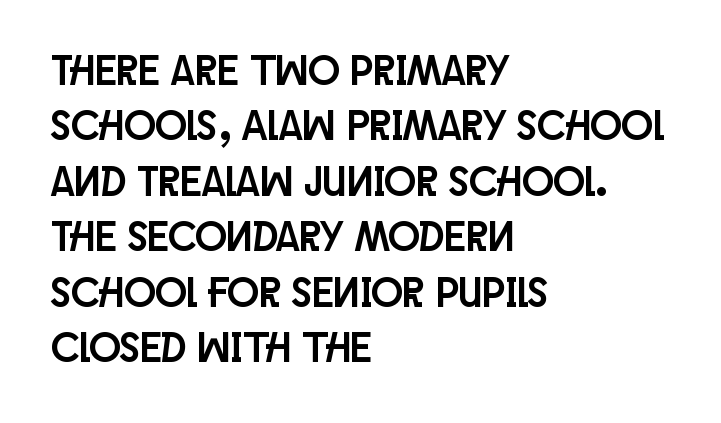
The image shows 42 px condensed sans-serif type, upright; set left-aligned, normal line spacing (1.32x), normal letter spacing, not underlined; low stroke contrast and a large x-height.
